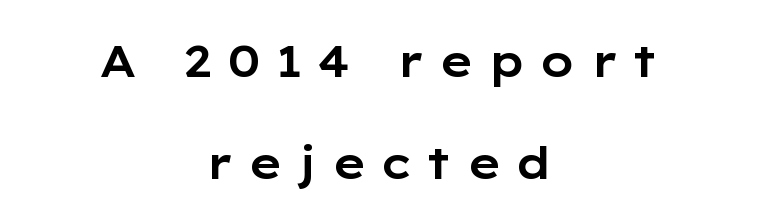
The image shows 44 px wide sans-serif type, upright; set centered, loose line spacing (2.32x), unusually wide letter spacing (+0.32 em), not underlined; low stroke contrast and a medium x-height.
